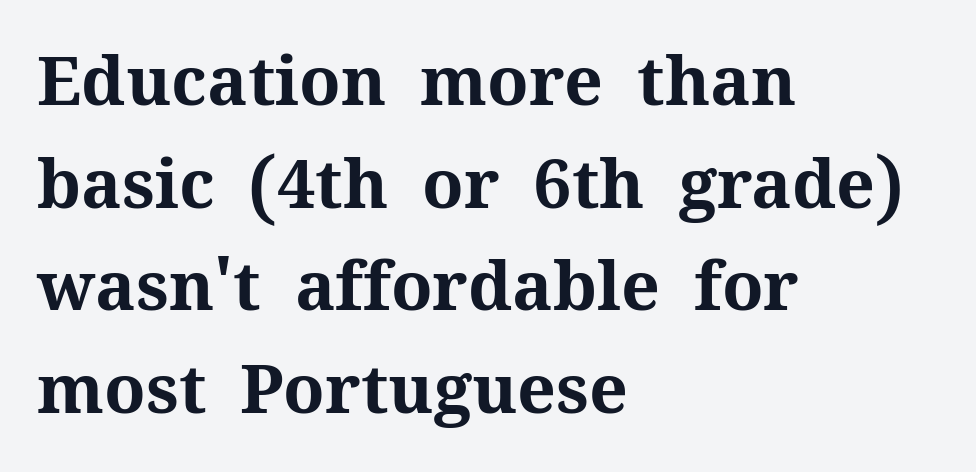
The image shows 68 px bold serif type, upright; set left-aligned, normal line spacing (1.51x), normal letter spacing, not underlined; medium stroke contrast and a medium x-height.
